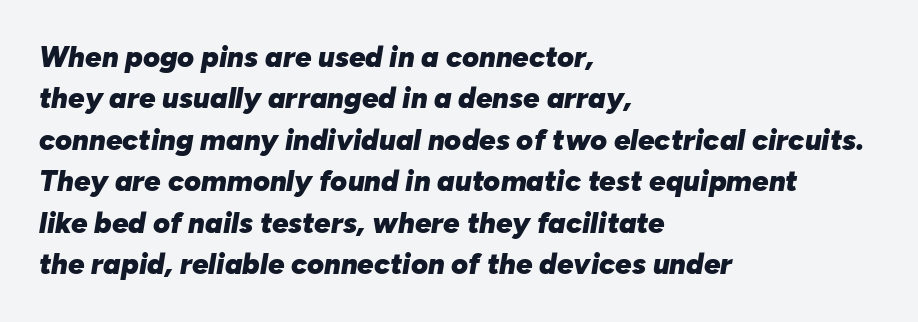
Q: Is the text bold? A: Yes.
Q: Is the text italic (slanted)? A: Yes, it leans right by about 10 degrees.
Q: Is the text underlined? A: No.
Q: How is the paragraph aligned? A: Left-aligned.
Q: Is the spacing between letters normal or unusually wide? A: Normal.
Q: Is the spacing between lines tight, normal or loose? A: Normal.
Q: Width (condensed, normal, or wide)? A: Normal.
Q: Stroke contrast? A: Low.
Q: x-height? A: Medium.
Q: Monospaced? A: No.
